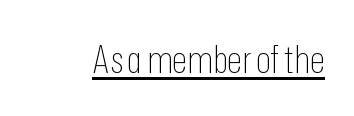
The image shows 39 px thin, condensed sans-serif type, upright; set normal letter spacing, underlined; low stroke contrast and a medium x-height.
